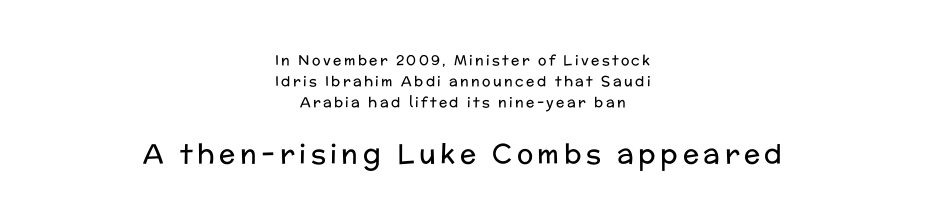
Each line is balanced around a shared central axis. The designer gave the closing block more size than the opening block. Do the letters lean? They stand straight. Type without underlining. Students, observe: this is what conventionally led text looks like. Stroke mass is kept to a normal reading level or below.
